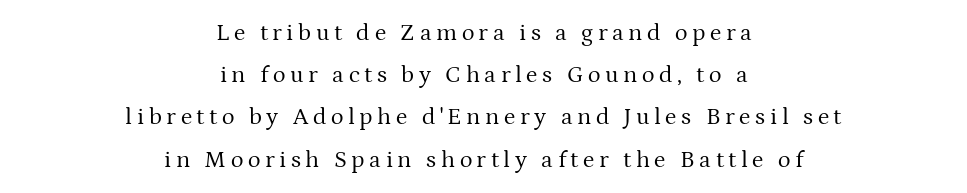
Q: Is the text bold? A: No.
Q: Is the text italic (slanted)? A: No, it is upright.
Q: Is the text underlined? A: No.
Q: How is the paragraph aligned? A: Centered.
